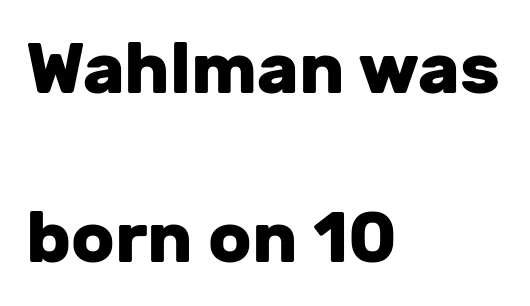
The image shows 71 px heavy sans-serif type, upright; set left-aligned, loose line spacing (2.38x), normal letter spacing, not underlined; low stroke contrast and a medium x-height.
